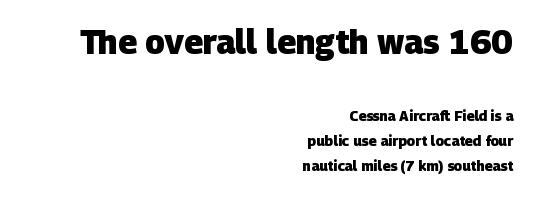
Letterform terminals end flat and unadorned throughout the passage. Note the varied advance widths — an 'i' is clearly narrower than an 'm'. These lines keep a tight, regular rhythm from letter to letter. Which margin do the lines hug? The right one — the left edge is uneven. A full-strength bold gives these letters their thick strokes. Which of the two is more prominent by size? The first, at the top.
